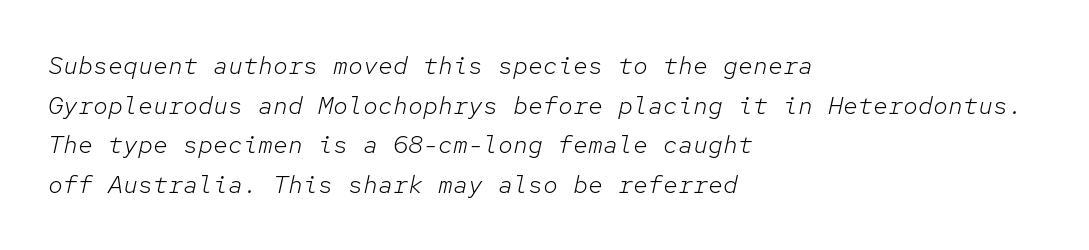
Q: Is the text bold? A: No.
Q: Is the text italic (slanted)? A: Yes, it leans right by about 12 degrees.
Q: Is the text underlined? A: No.
Q: How is the paragraph aligned? A: Left-aligned.
Q: Is the spacing between letters normal or unusually wide? A: Normal.
Q: Is the spacing between lines tight, normal or loose? A: Normal.
